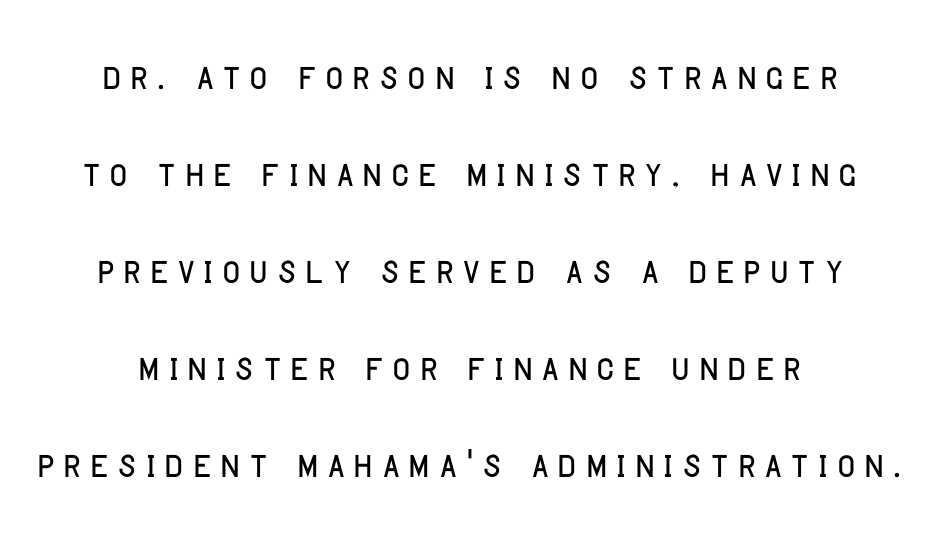
Regarding leading, the lines here are spaced well apart. Note the varied advance widths — an 'i' is clearly narrower than an 'm'. Posture: upright roman. Look at the bottom of the vertical strokes: they stop flat, with no serifs. Check the space under the baseline: it is left empty.
